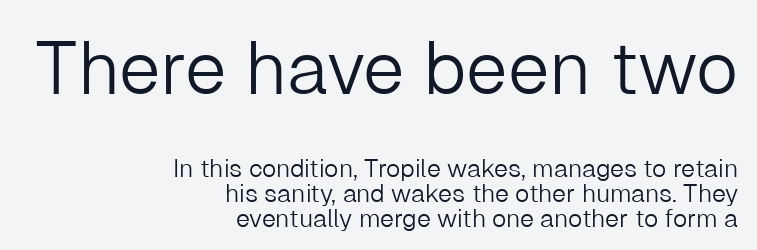
Descenders hang freely into open space. In terms of letterform style, serifs are entirely absent. This rendering leaves character spacing at its baseline value. Visually, the top section dominates because its glyphs are scaled up. Each line ends at the same right margin while the left side varies. What's the leading like? Squeezed, with rows nearly overlapping.
